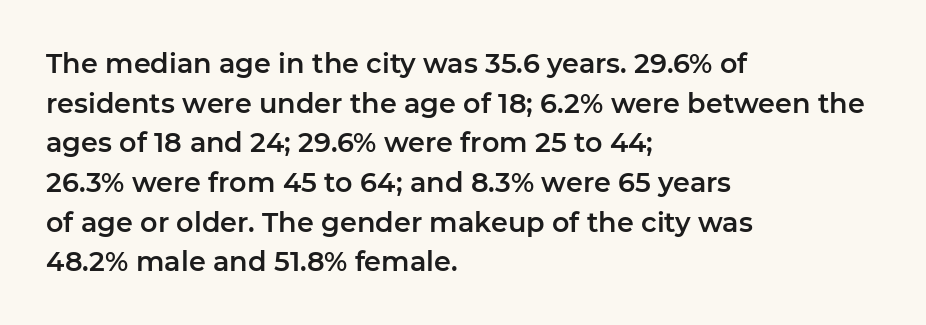
Q: Is the text italic (slanted)? A: No, it is upright.
Q: Is the text underlined? A: No.
Q: How is the paragraph aligned? A: Left-aligned.
Q: Is the spacing between letters normal or unusually wide? A: Normal.
Q: Is the spacing between lines tight, normal or loose? A: Normal.
